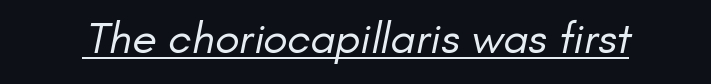
The image shows 45 px regular-weight sans-serif type; set normal letter spacing, underlined; low stroke contrast and a small x-height.
